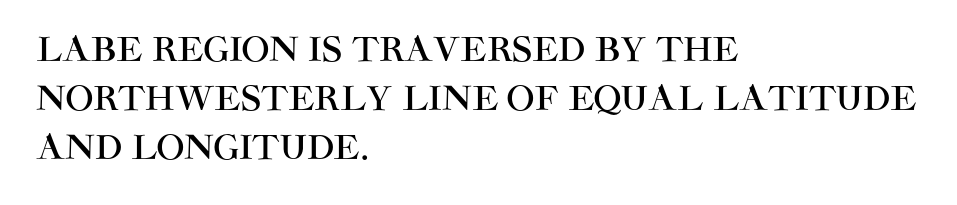
Q: Is the text italic (slanted)? A: No, it is upright.
Q: Is the typeface a serif or a sans-serif typeface? A: Sans-serif.
Q: Is the text underlined? A: No.
Q: How is the paragraph aligned? A: Left-aligned.
Q: Is the spacing between letters normal or unusually wide? A: Normal.
Q: Is the spacing between lines tight, normal or loose? A: Normal.
Q: Width (condensed, normal, or wide)? A: Normal.
Q: Stroke contrast? A: High.
Q: x-height? A: Large.
Q: Monospaced? A: No.
